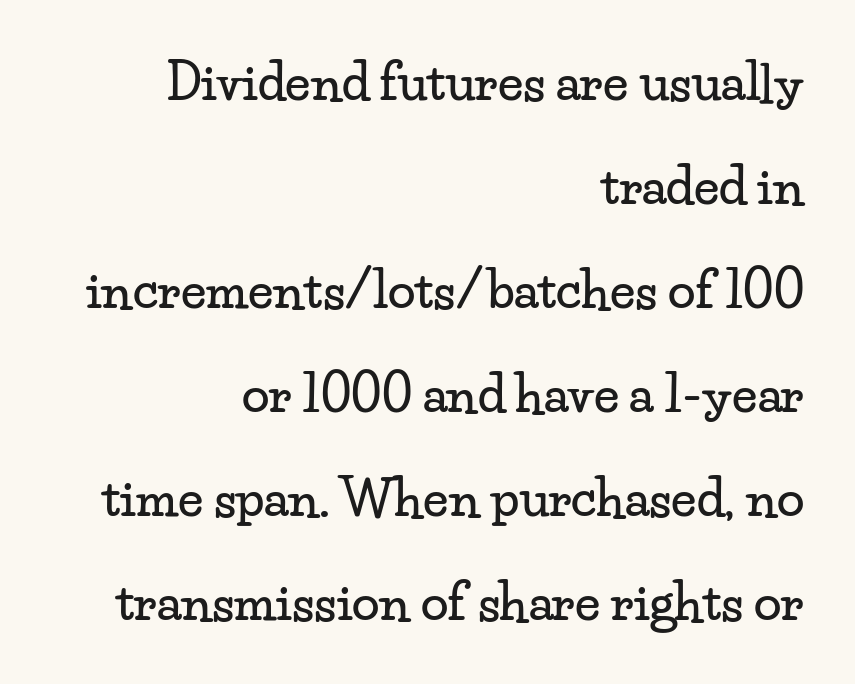
Line ends are locked; line starts wander. Looks like regular typesetting: each glyph gets only the width it needs. Regarding serifs, this sample has them. The face used here is rendered with its standard letterfit. Compared with typical paragraphs, the rows here are farther apart. Tall strokes in this sample are plumb rather than angled.
